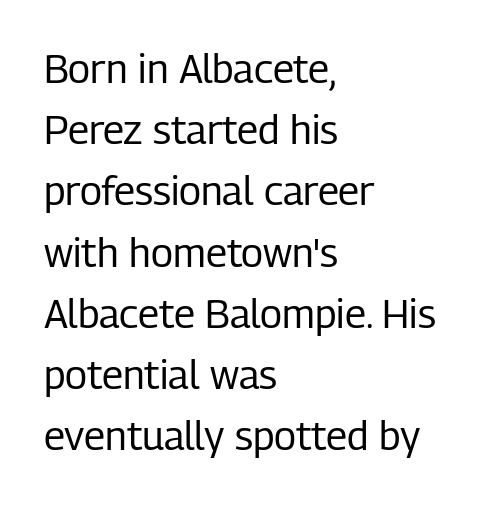
The image shows 40 px regular-weight, condensed sans-serif type, upright; set left-aligned, normal line spacing (1.53x), normal letter spacing, not underlined; low stroke contrast and a medium x-height.
